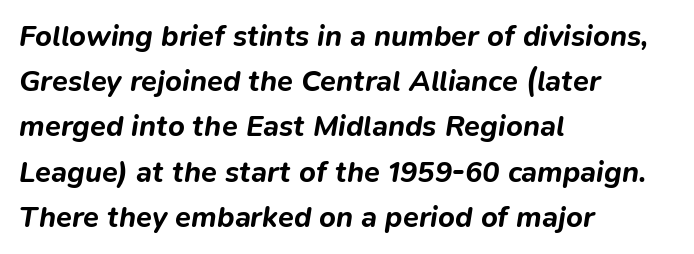
Q: Is the text bold? A: Yes.
Q: Is the text italic (slanted)? A: Yes, it leans right by about 9 degrees.
Q: Is the text underlined? A: No.
Q: How is the paragraph aligned? A: Left-aligned.
Q: Is the spacing between letters normal or unusually wide? A: Normal.
Q: Is the spacing between lines tight, normal or loose? A: Normal.
Q: Width (condensed, normal, or wide)? A: Normal.
Q: Stroke contrast? A: Low.
Q: x-height? A: Medium.
Q: Monospaced? A: No.
